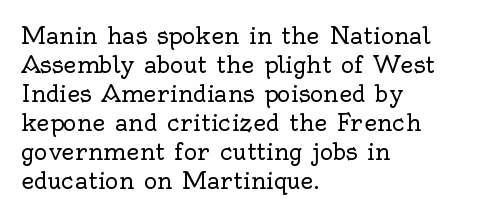
Q: Is the text bold? A: No.
Q: Is the text italic (slanted)? A: No, it is upright.
Q: Is the text underlined? A: No.
Q: How is the paragraph aligned? A: Left-aligned.
Q: Is the spacing between letters normal or unusually wide? A: Normal.
Q: Is the spacing between lines tight, normal or loose? A: Normal.
